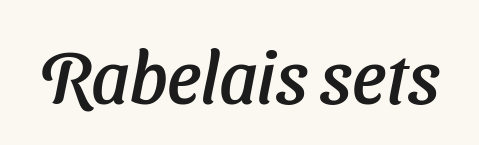
{"width": "normal", "stroke_contrast": "low", "x_height": "medium", "monospaced": "no", "underline": "no", "letter_spacing": "normal", "letter_spacing_em": 0.0, "glyph_px": 73}
